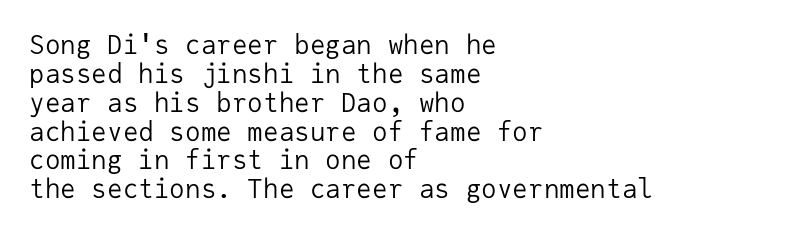
Q: Is the text bold? A: No.
Q: Is the text italic (slanted)? A: No, it is upright.
Q: Is the text underlined? A: No.
Q: How is the paragraph aligned? A: Left-aligned.
Q: Is the spacing between letters normal or unusually wide? A: Normal.
Q: Is the spacing between lines tight, normal or loose? A: Tight.
